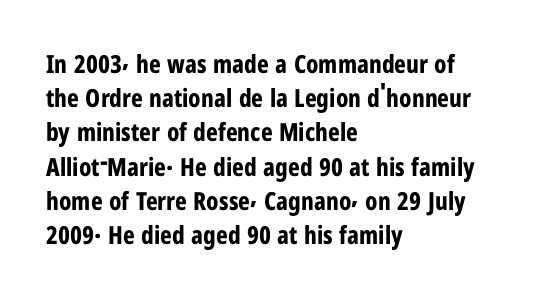
The lines in this sample share a left origin and differ only in where they stop. Summary of vertical rhythm: regular, with standard interline spacing. Italic: no, the glyphs are upright roman. The letterforms sit shoulder to shoulder at normal distance. Set as a true bold cut, around the 700 mark. The baseline area is clear.
